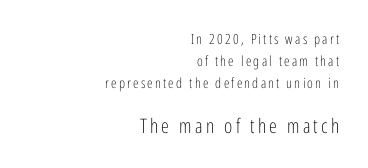
Q: Is the text bold? A: No.
Q: Is the text italic (slanted)? A: No, it is upright.
Q: Is the text underlined? A: No.
Q: How is the paragraph aligned? A: Right-aligned.
Q: Is the spacing between lines tight, normal or loose? A: Normal.
Q: Which block of text is set in a larger size, the first (top) or the second (bottom)? A: The second (bottom) one.
